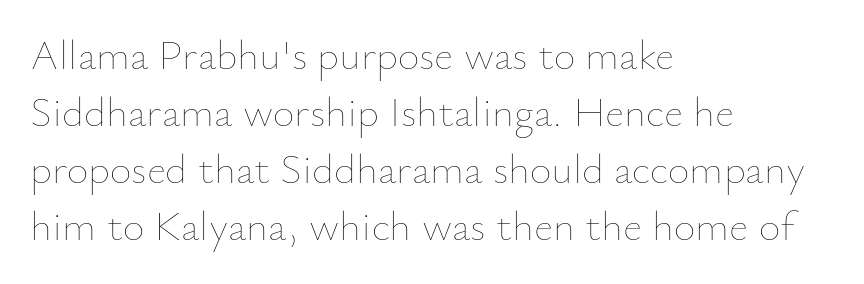
Q: Is the text bold? A: No.
Q: Is the text italic (slanted)? A: No, it is upright.
Q: Is the text underlined? A: No.
Q: How is the paragraph aligned? A: Left-aligned.
Q: Is the spacing between letters normal or unusually wide? A: Normal.
Q: Is the spacing between lines tight, normal or loose? A: Normal.
Q: Width (condensed, normal, or wide)? A: Normal.
Q: Stroke contrast? A: Low.
Q: x-height? A: Small.
Q: Monospaced? A: No.
